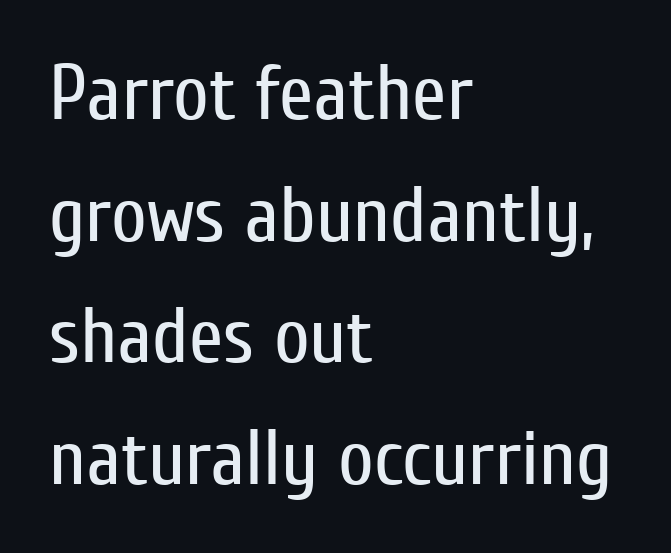
{"serif": "no", "italic": "no", "bold": "no", "weight": "regular", "width": "condensed", "stroke_contrast": "low", "x_height": "medium", "monospaced": "no", "underline": "no", "align": "left", "line_spacing": "normal", "line_spacing_ratio": 1.56, "letter_spacing": "normal", "letter_spacing_em": 0.0, "glyph_px": 78}
